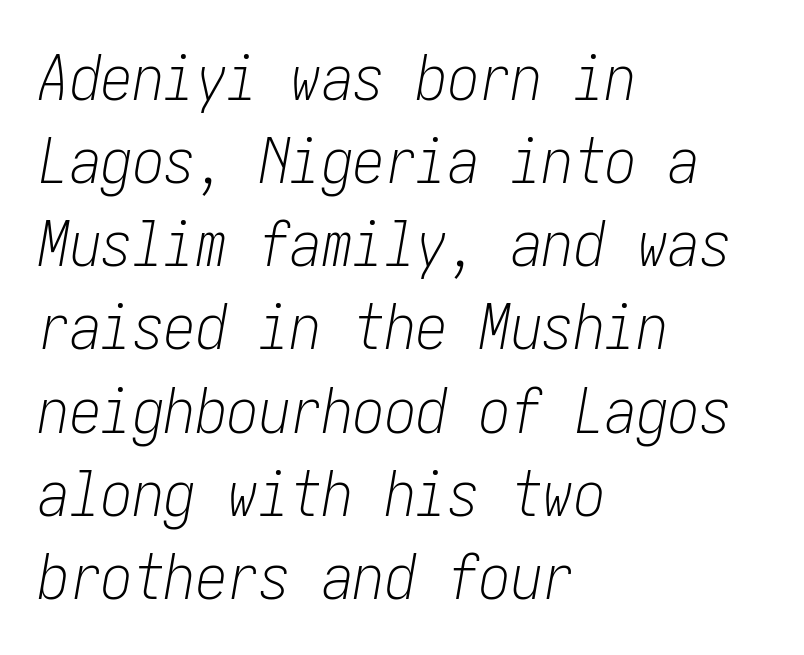
{"italic": "yes", "lean": "right", "slant_degrees": 10, "bold": "no", "weight": "light", "width": "condensed", "stroke_contrast": "low", "x_height": "medium", "underline": "no", "align": "left", "line_spacing": "normal", "line_spacing_ratio": 1.32, "letter_spacing": "normal", "letter_spacing_em": 0.0, "glyph_px": 63}
